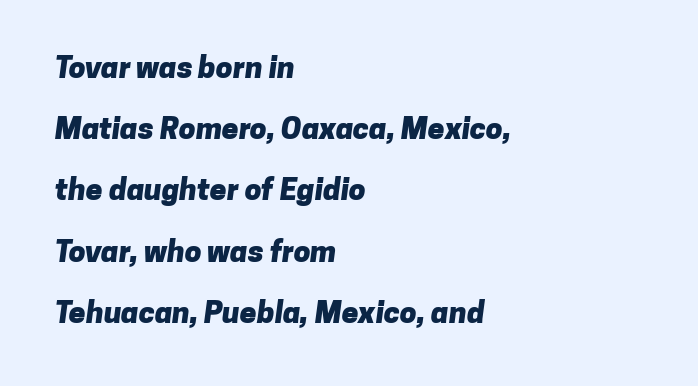
Q: Is the text bold? A: Yes.
Q: Is the typeface a serif or a sans-serif typeface? A: Sans-serif.
Q: Is the text underlined? A: No.
Q: How is the paragraph aligned? A: Left-aligned.
Q: Is the spacing between letters normal or unusually wide? A: Normal.
Q: Is the spacing between lines tight, normal or loose? A: Loose.
Q: Width (condensed, normal, or wide)? A: Normal.
Q: Stroke contrast? A: Low.
Q: x-height? A: Medium.
Q: Monospaced? A: No.
